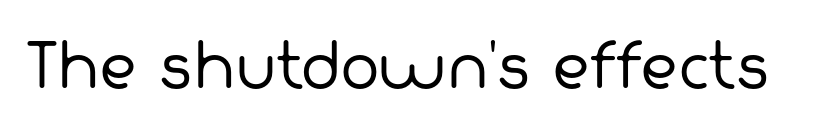
This rendering employs a face without finishing strokes, i.e., a sans-serif. Ink coverage per letter is moderate at most. Each letter keeps its own natural width here, so spacing adapts to shape. Descenders are the only things crossing below the line.
